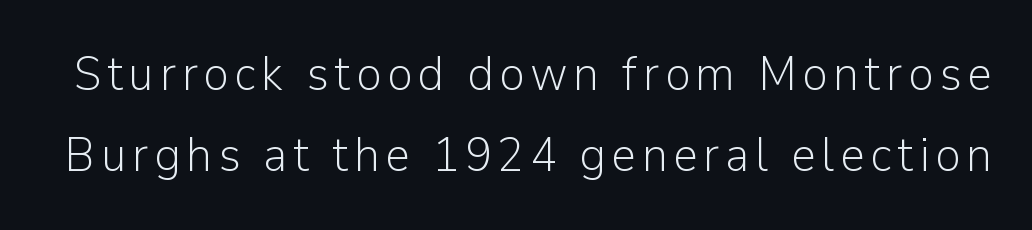
The image shows 49 px light sans-serif type, upright; set normal line spacing (1.66x), not underlined; low stroke contrast and a medium x-height.
